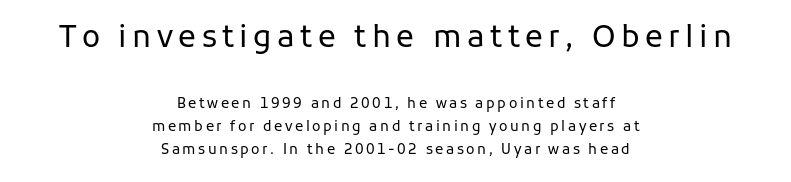
{"serif": "no", "italic": "no", "bold": "no", "weight": "regular", "width": "normal", "stroke_contrast": "low", "x_height": "medium", "monospaced": "no", "underline": "no", "align": "center", "line_spacing": "normal", "line_spacing_ratio": 1.63, "larger_block": "first", "size_ratio": 2.14, "glyph_px": 30}
